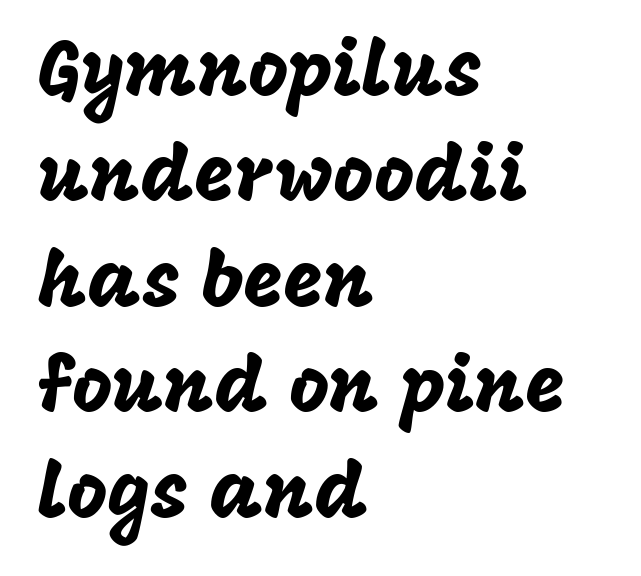
Notice how descenders clear the ascenders below comfortably — that's standard leading. A typesetter would label this face a sans. Glance below the letters and you will spot only blank space. Between one letter and the next there's only the usual sliver of space.
